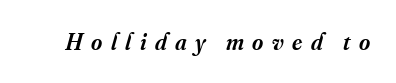
The image shows 24 px text type, italic (leaning right); set unusually wide letter spacing (+0.35 em), not underlined.
